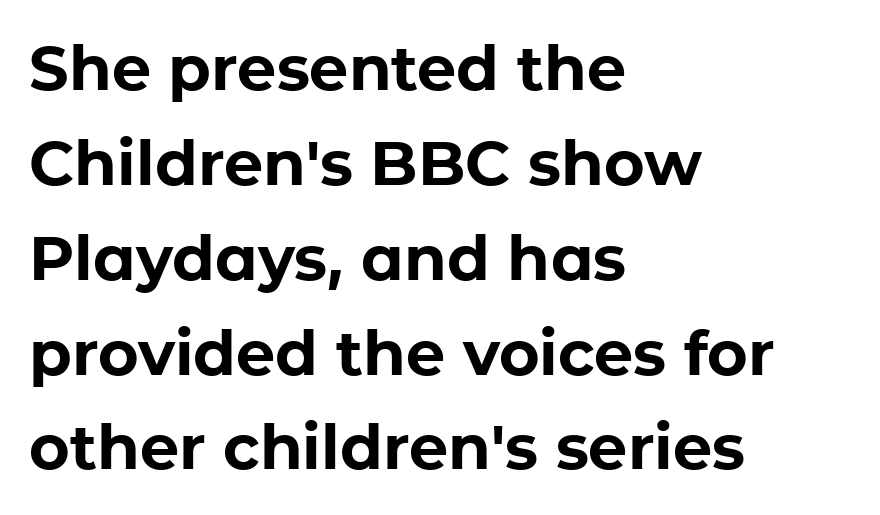
{"serif": "no", "italic": "no", "bold": "yes", "weight": "bold", "width": "normal", "stroke_contrast": "low", "x_height": "medium", "monospaced": "no", "underline": "no", "align": "left", "line_spacing": "normal", "line_spacing_ratio": 1.53, "letter_spacing": "normal", "letter_spacing_em": 0.0, "glyph_px": 62}
